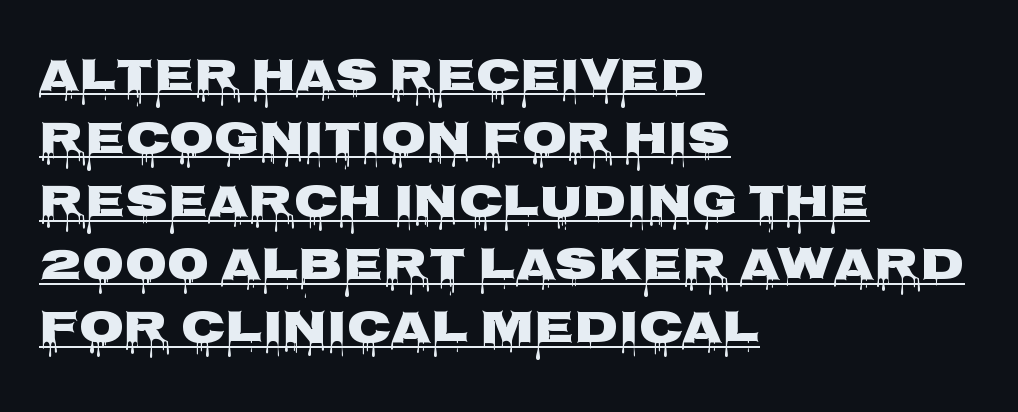
Do the letters lean? They stand straight. The letters advance in unequal steps, a hallmark of proportional type. Caption: standard tracking, unaltered. Vertical spacing — default.
